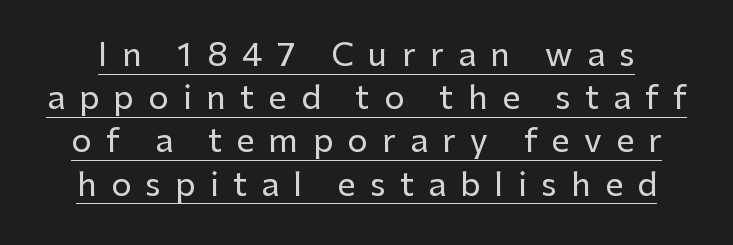
{"serif": "no", "italic": "no", "width": "normal", "stroke_contrast": "low", "x_height": "medium", "monospaced": "no", "underline": "yes", "line_spacing": "normal", "line_spacing_ratio": 1.35, "letter_spacing": "wide", "letter_spacing_em": 0.45, "glyph_px": 32}
